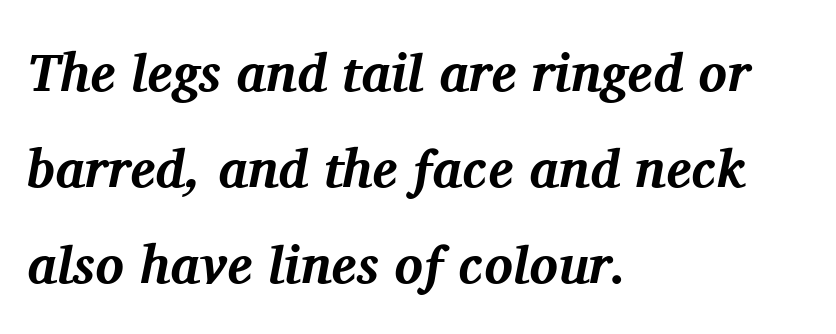
Alignment: flush left. You could call the tracking neutral — neither tight nor loose. The face used here is proportionally spaced, like ordinary book or web type. The strip under each line holds only bare page. Set as a true bold cut, around the 700 mark.
